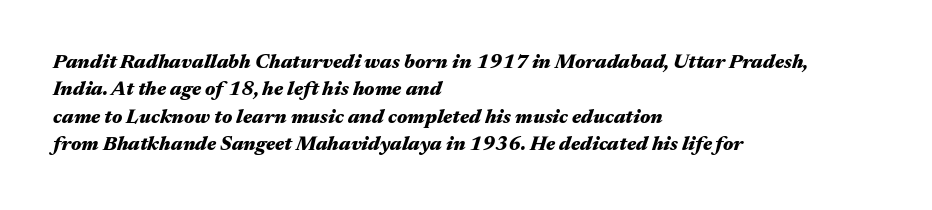
Q: Is the text bold? A: Yes.
Q: Is the text italic (slanted)? A: Yes, it leans right by about 17 degrees.
Q: Is the text underlined? A: No.
Q: How is the paragraph aligned? A: Left-aligned.
Q: Is the spacing between letters normal or unusually wide? A: Normal.
Q: Is the spacing between lines tight, normal or loose? A: Normal.
